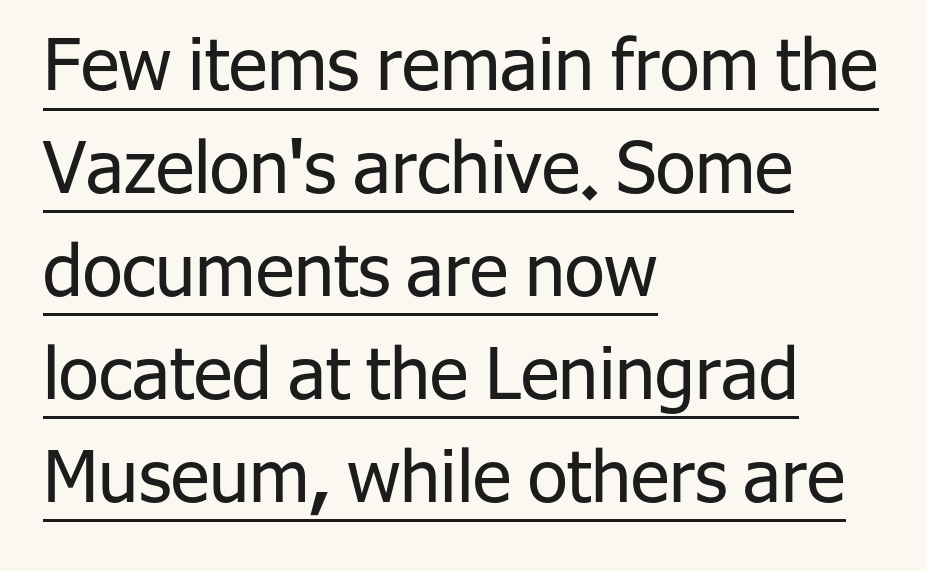
Q: Is the text bold? A: No.
Q: Is the text italic (slanted)? A: No, it is upright.
Q: Is the typeface a serif or a sans-serif typeface? A: Sans-serif.
Q: Is the text underlined? A: Yes.
Q: How is the paragraph aligned? A: Left-aligned.
Q: Is the spacing between letters normal or unusually wide? A: Normal.
Q: Is the spacing between lines tight, normal or loose? A: Normal.
Q: Width (condensed, normal, or wide)? A: Normal.
Q: Stroke contrast? A: Low.
Q: x-height? A: Medium.
Q: Monospaced? A: No.
